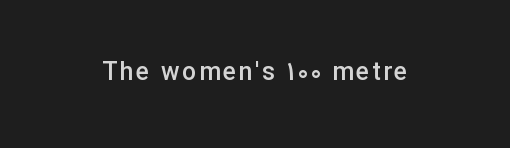
The image shows 25 px text type, upright; set not underlined.
